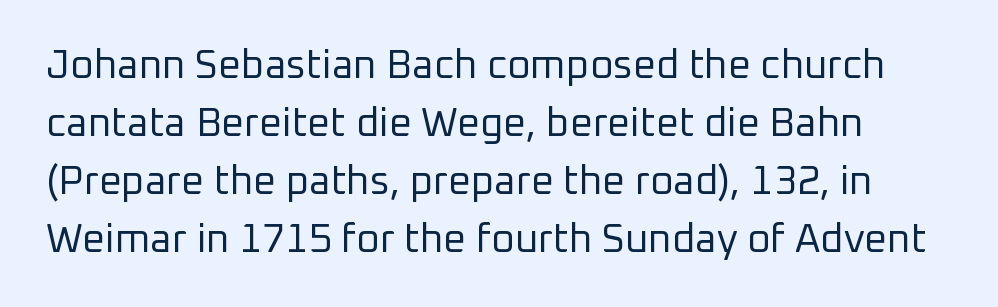
{"serif": "no", "italic": "no", "bold": "no", "weight": "regular", "width": "normal", "stroke_contrast": "low", "x_height": "medium", "monospaced": "no", "underline": "no", "line_spacing": "normal", "line_spacing_ratio": 1.45, "letter_spacing": "normal", "letter_spacing_em": 0.0, "glyph_px": 40}
